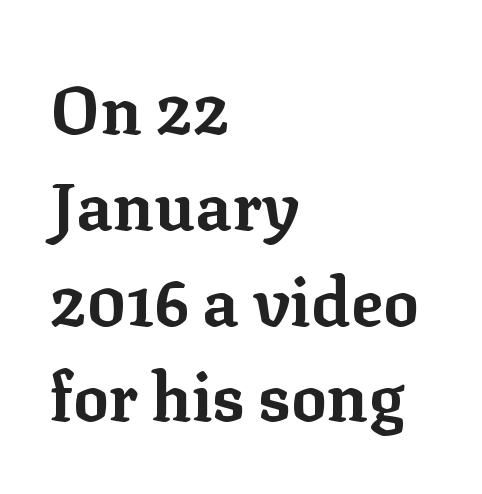
All the whitespace from short lines collects on the right. What stands out about the letter spacing? Nothing — it is the standard amount. Are there feet on the stems? There are — it's a serif. The rows are spaced the way most documents space them. The font is running at its bold setting. The letters advance in unequal steps, a hallmark of proportional type.
